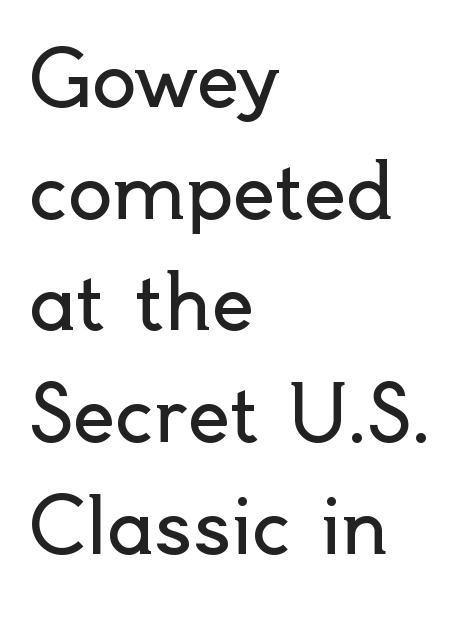
Q: Is the text bold? A: No.
Q: Is the text italic (slanted)? A: No, it is upright.
Q: Is the typeface a serif or a sans-serif typeface? A: Sans-serif.
Q: Is the text underlined? A: No.
Q: How is the paragraph aligned? A: Left-aligned.
Q: Is the spacing between letters normal or unusually wide? A: Normal.
Q: Is the spacing between lines tight, normal or loose? A: Normal.
Q: Width (condensed, normal, or wide)? A: Normal.
Q: x-height? A: Small.
Q: Monospaced? A: No.
